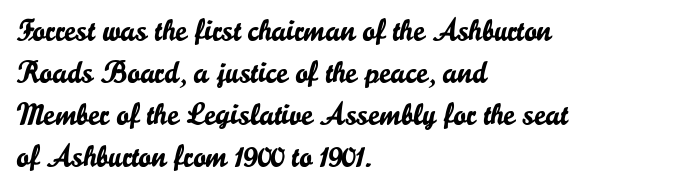
The image shows 31 px sans-serif type; set left-aligned, normal line spacing (1.35x), normal letter spacing, not underlined; low stroke contrast and a small x-height.
